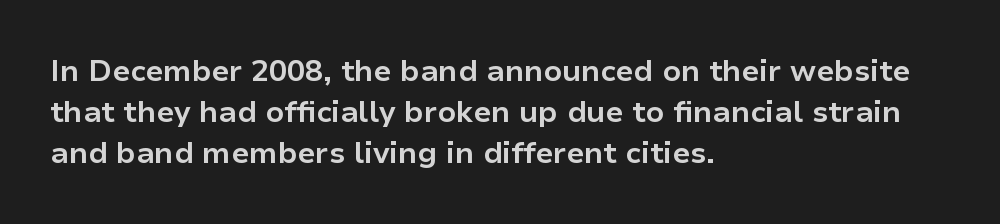
Q: Is the text bold? A: Yes.
Q: Is the text italic (slanted)? A: No, it is upright.
Q: Is the typeface a serif or a sans-serif typeface? A: Sans-serif.
Q: Is the text underlined? A: No.
Q: How is the paragraph aligned? A: Left-aligned.
Q: Is the spacing between letters normal or unusually wide? A: Normal.
Q: Is the spacing between lines tight, normal or loose? A: Normal.
Q: Width (condensed, normal, or wide)? A: Normal.
Q: Stroke contrast? A: Low.
Q: x-height? A: Medium.
Q: Monospaced? A: No.
